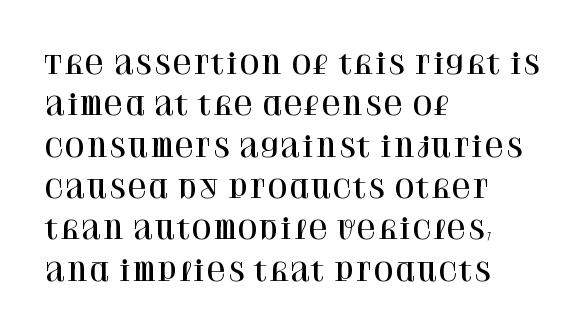
Q: Is the text italic (slanted)? A: No, it is upright.
Q: Is the text underlined? A: No.
Q: How is the paragraph aligned? A: Left-aligned.
Q: Is the spacing between letters normal or unusually wide? A: Normal.
Q: Is the spacing between lines tight, normal or loose? A: Normal.
